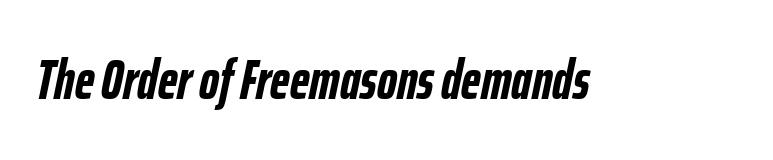
Chunky letters — that's bold for sure. The baseline area is clear. This sample has the flowing, uneven cadence of proportional lettering. Does extra space separate the letters? No, they use regular spacing. There's an unmistakable incline to the writing here.
